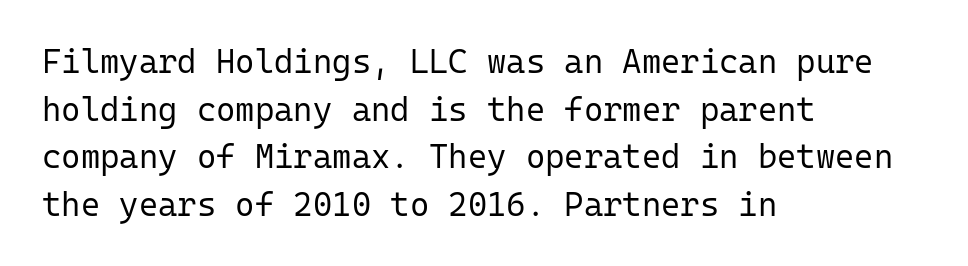
{"serif": "no", "italic": "no", "bold": "no", "weight": "regular", "width": "normal", "stroke_contrast": "low", "x_height": "medium", "monospaced": "yes", "underline": "no", "align": "left", "line_spacing": "normal", "line_spacing_ratio": 1.44, "letter_spacing": "normal", "letter_spacing_em": 0.0, "glyph_px": 33}
